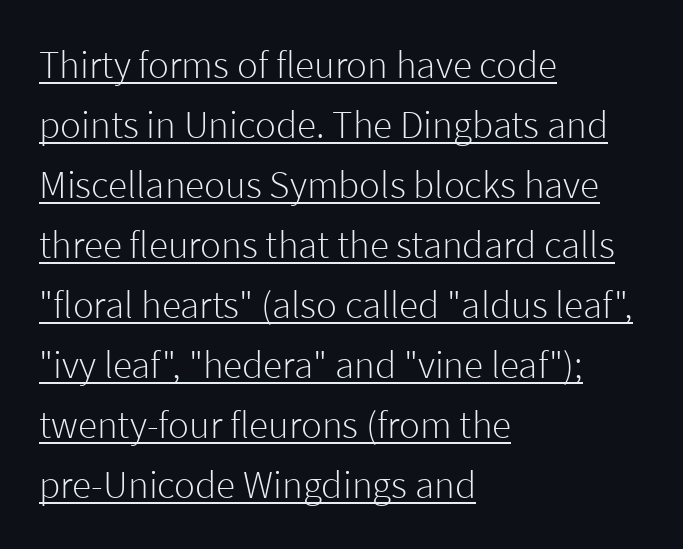
The image shows 39 px light sans-serif type, upright; set left-aligned, normal line spacing (1.54x), normal letter spacing, underlined; low stroke contrast and a medium x-height.
